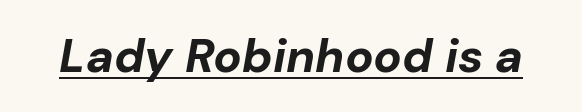
{"italic": "yes", "lean": "right", "slant_degrees": 10, "bold": "yes", "weight": "bold", "width": "normal", "stroke_contrast": "low", "x_height": "medium", "monospaced": "no", "underline": "yes", "letter_spacing": "normal", "letter_spacing_em": 0.0, "glyph_px": 47}
